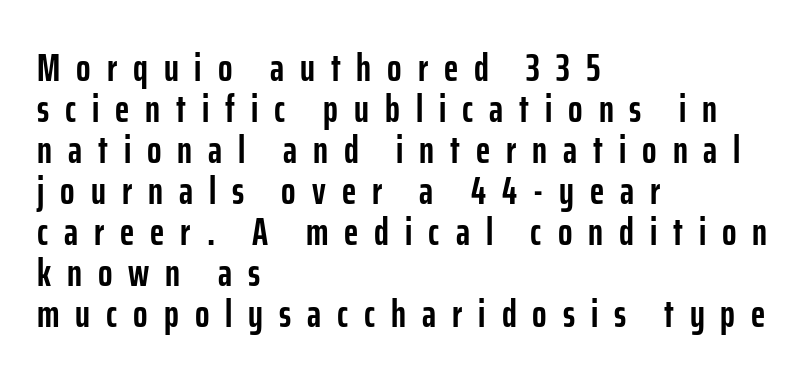
Horizontal bands of white between lines are thin slivers. Varying glyph widths throughout — classic text-font behaviour. Type style note: lacks serifs. The font's upright variant was chosen for this text. The foot of each line stays bare and open.
